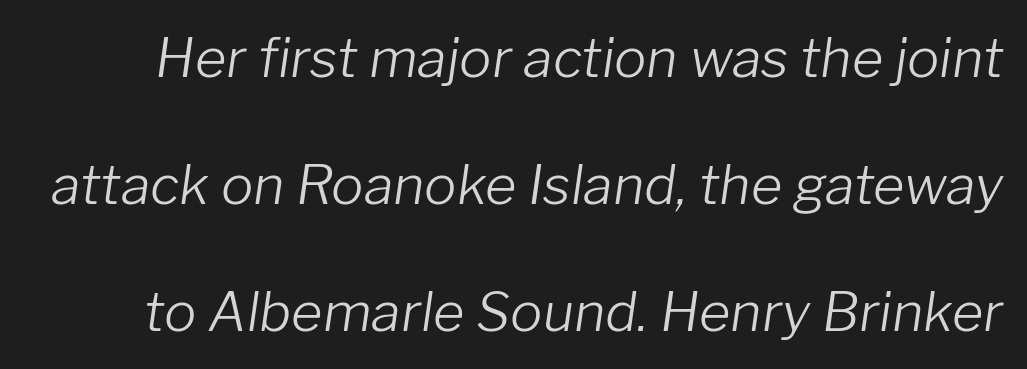
Q: Is the text bold? A: No.
Q: Is the text italic (slanted)? A: Yes, it leans right by about 8 degrees.
Q: Is the text underlined? A: No.
Q: Is the spacing between letters normal or unusually wide? A: Normal.
Q: Is the spacing between lines tight, normal or loose? A: Loose.
Q: Width (condensed, normal, or wide)? A: Normal.
Q: Stroke contrast? A: Low.
Q: x-height? A: Medium.
Q: Monospaced? A: No.
